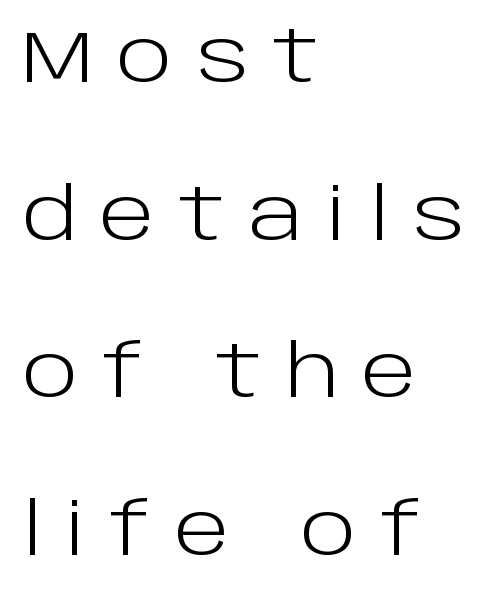
{"serif": "no", "italic": "no", "bold": "no", "weight": "light", "width": "normal", "stroke_contrast": "low", "x_height": "large", "monospaced": "no", "underline": "no", "align": "left", "line_spacing": "loose", "line_spacing_ratio": 2.16, "letter_spacing": "wide", "letter_spacing_em": 0.32, "glyph_px": 73}
